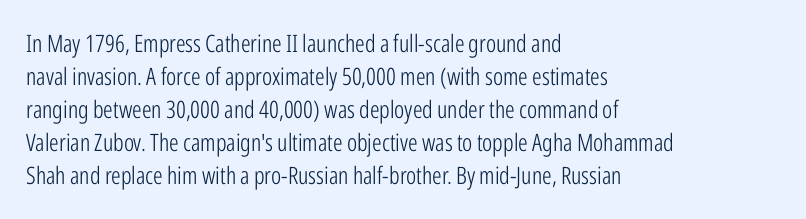
The image shows 24 px text type, upright; set left-aligned, normal line spacing (1.38x), normal letter spacing, not underlined.
